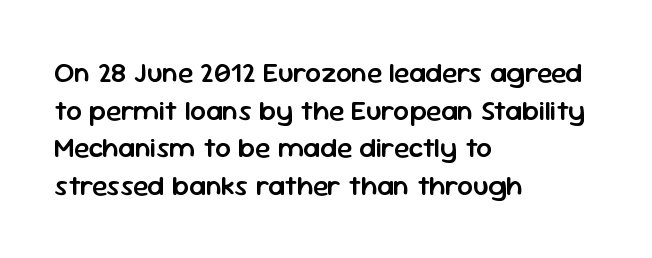
{"serif": "no", "italic": "no", "bold": "semi", "weight": "semibold", "width": "normal", "stroke_contrast": "low", "x_height": "medium", "monospaced": "no", "underline": "no", "align": "left", "line_spacing": "normal", "line_spacing_ratio": 1.34, "letter_spacing": "normal", "letter_spacing_em": 0.0, "glyph_px": 28}
